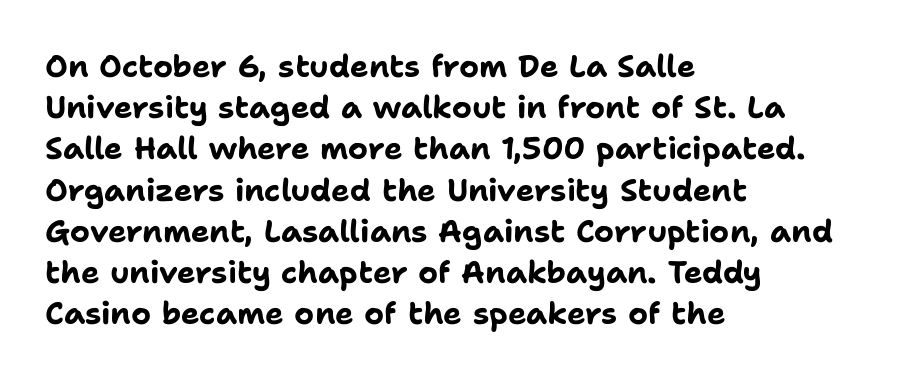
Q: Is the text bold? A: Yes.
Q: Is the text italic (slanted)? A: No, it is upright.
Q: Is the typeface a serif or a sans-serif typeface? A: Sans-serif.
Q: Is the text underlined? A: No.
Q: How is the paragraph aligned? A: Left-aligned.
Q: Is the spacing between letters normal or unusually wide? A: Normal.
Q: Is the spacing between lines tight, normal or loose? A: Normal.
Q: Width (condensed, normal, or wide)? A: Normal.
Q: Stroke contrast? A: Low.
Q: x-height? A: Medium.
Q: Monospaced? A: No.
